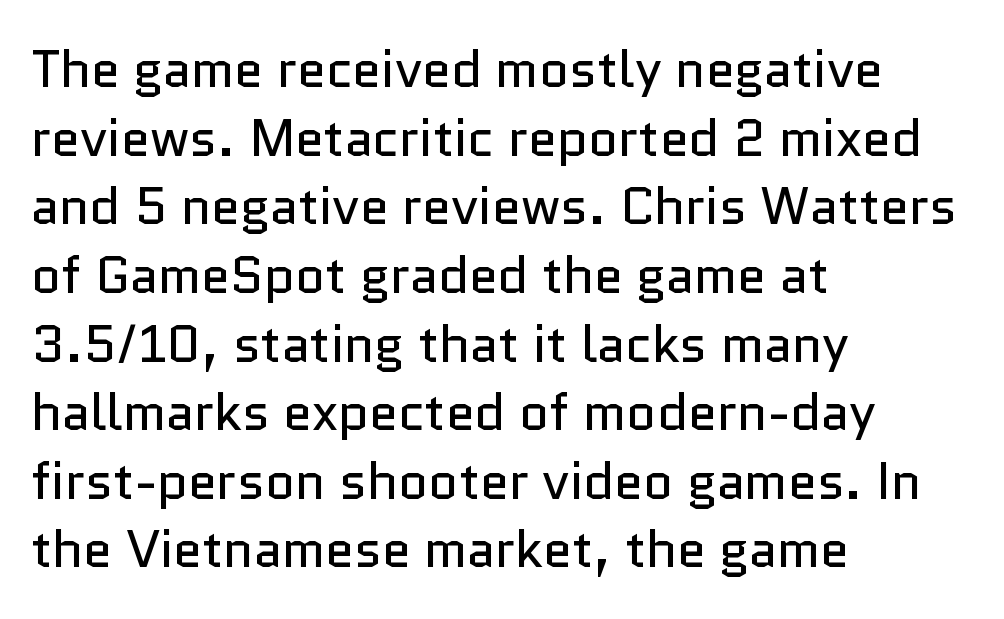
The lettering holds an erect, upright posture throughout. These lines keep a tight, regular rhythm from letter to letter. Lines of text with bare space underneath. Does the copy run flush right? No — it runs flush left. Bold? No — there's no thickening of the strokes. You could not count columns in this text — the font is proportionally spaced.
